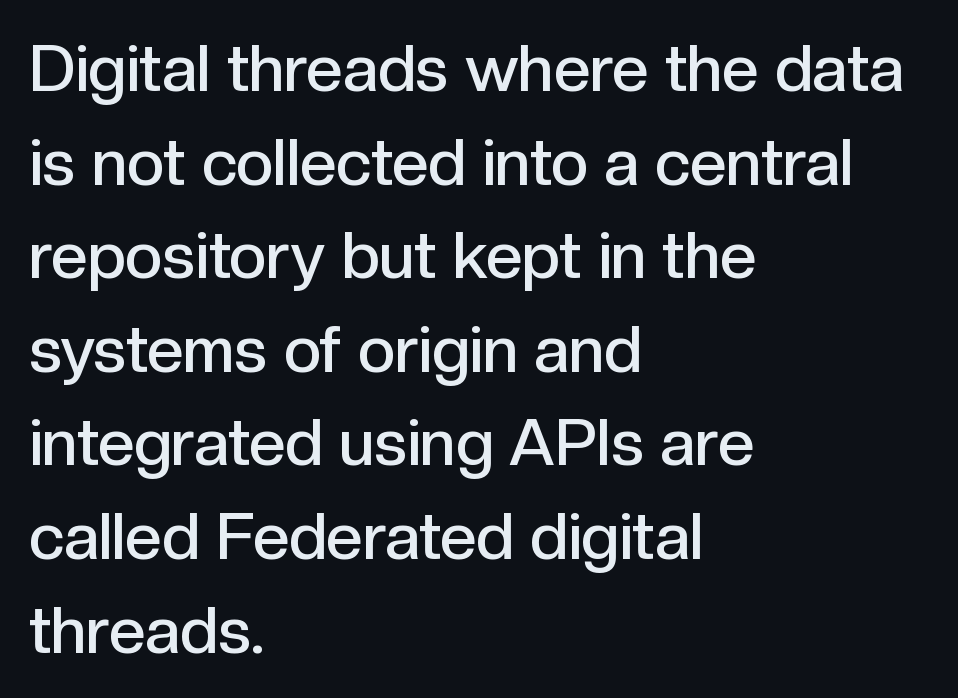
The image shows 65 px semibold sans-serif type, upright; set left-aligned, normal line spacing (1.44x), normal letter spacing, not underlined; a medium x-height.
